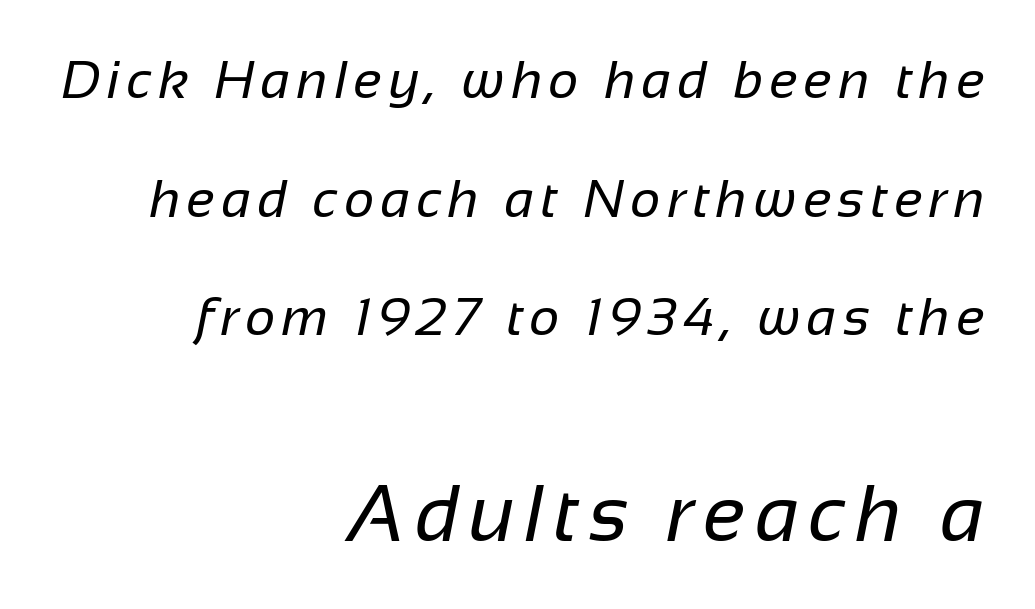
The image shows 79 px regular-weight sans-serif type; set right-aligned, loose line spacing (2.24x), not underlined; the second (bottom) block is 1.49x larger; low stroke contrast and a medium x-height.
